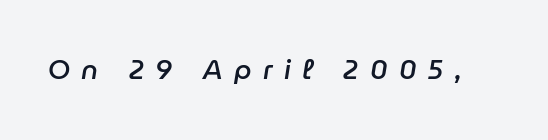
Q: Is the text bold? A: Semi-bold.
Q: Is the text italic (slanted)? A: Yes, it leans right by about 9 degrees.
Q: Is the text underlined? A: No.
Q: Is the spacing between letters normal or unusually wide? A: Unusually wide.
